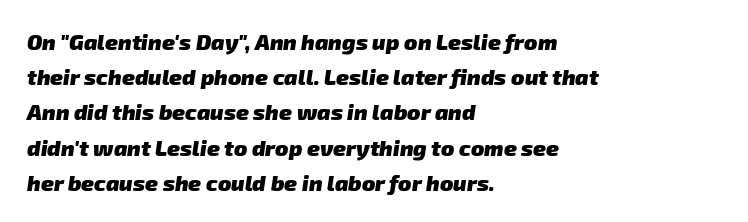
{"bold": "yes", "underline": "no", "align": "left", "line_spacing": "normal", "line_spacing_ratio": 1.6, "letter_spacing": "normal", "letter_spacing_em": 0.0, "glyph_px": 22}
